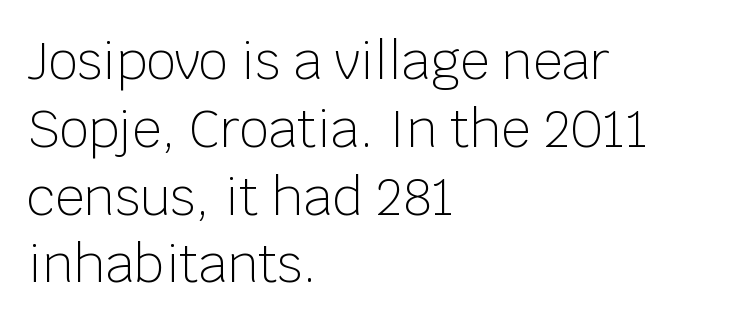
The letters look calm and open, with moderate or lighter stems. What stands out about the letter spacing? Nothing — it is the standard amount. Casual observation: everything's shoved over to the left. Quick note: interline space is typical. Every character sits straight up, as roman type does. You could not count columns in this text — the font is proportionally spaced.
